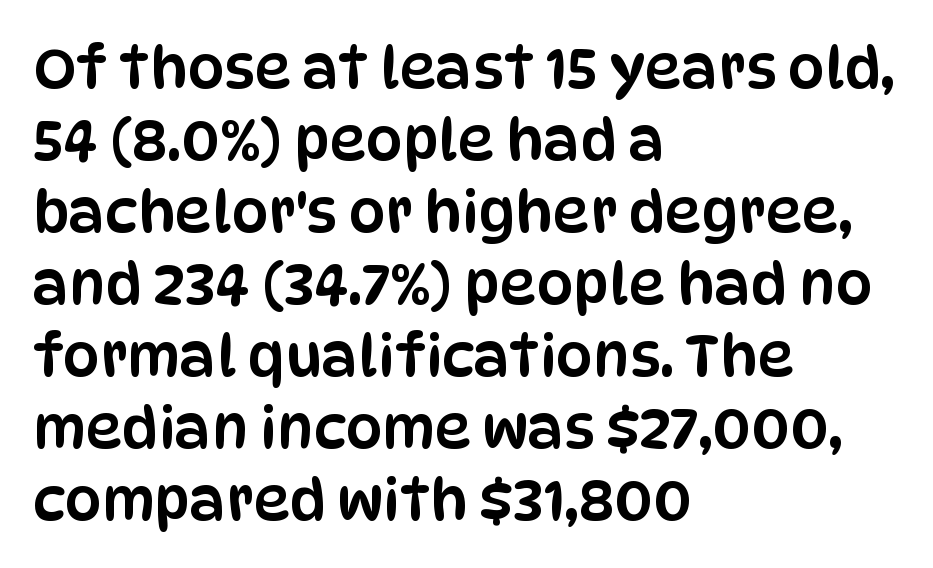
Q: Is the text italic (slanted)? A: No, it is upright.
Q: Is the typeface a serif or a sans-serif typeface? A: Sans-serif.
Q: Is the text underlined? A: No.
Q: How is the paragraph aligned? A: Left-aligned.
Q: Is the spacing between letters normal or unusually wide? A: Normal.
Q: Width (condensed, normal, or wide)? A: Condensed.
Q: Stroke contrast? A: Low.
Q: x-height? A: Large.
Q: Monospaced? A: No.
